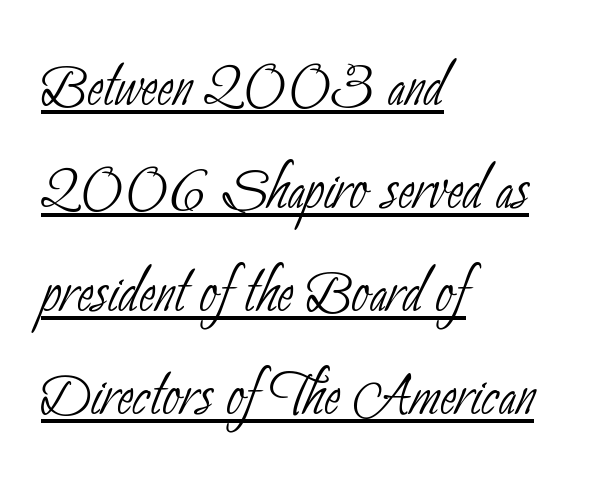
Q: Is the text bold? A: No.
Q: Is the typeface a serif or a sans-serif typeface? A: Sans-serif.
Q: Is the text underlined? A: Yes.
Q: How is the paragraph aligned? A: Left-aligned.
Q: Is the spacing between letters normal or unusually wide? A: Normal.
Q: Is the spacing between lines tight, normal or loose? A: Normal.
Q: Width (condensed, normal, or wide)? A: Condensed.
Q: Stroke contrast? A: Low.
Q: x-height? A: Small.
Q: Monospaced? A: No.
